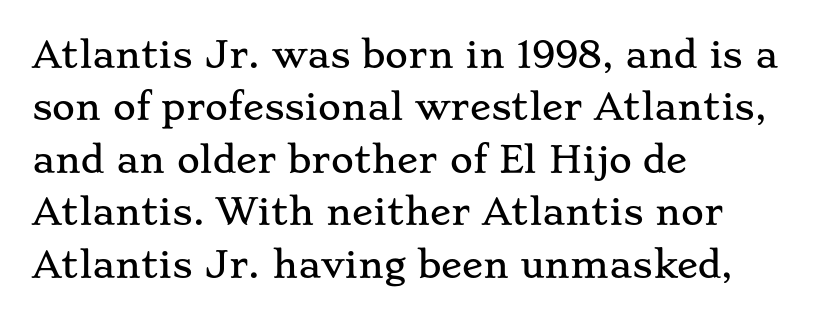
The image shows 35 px wide serif type, upright; set left-aligned, normal line spacing (1.5x), normal letter spacing, not underlined; low stroke contrast and a small x-height.
